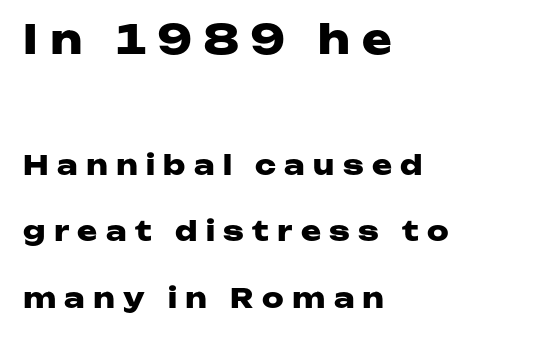
Size contrast runs from large at the top to small at the bottom. The horizontal fit of the characters is loose and conspicuously gappy. Descenders are the only things crossing below the line. Pretty heavy lettering here — definitely bold. Varying glyph widths throughout — classic text-font behaviour. Leading: increased.
